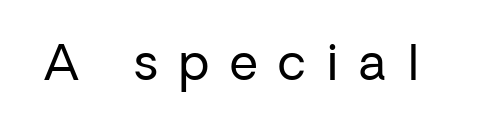
Q: Is the text bold? A: No.
Q: Is the text italic (slanted)? A: No, it is upright.
Q: Is the typeface a serif or a sans-serif typeface? A: Sans-serif.
Q: Is the text underlined? A: No.
Q: Is the spacing between letters normal or unusually wide? A: Unusually wide.
Q: Width (condensed, normal, or wide)? A: Normal.
Q: Stroke contrast? A: Low.
Q: x-height? A: Medium.
Q: Monospaced? A: No.
